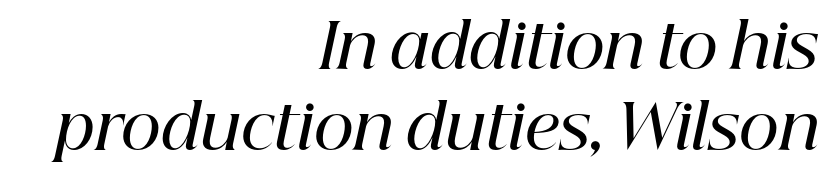
The font family rendered here belongs to the serif group. Weight check: semibold — heavier than regular, not quite bold. The line-height multiplier appears to be the usual default. A flush-right, rag-left setting is used for this passage. It's the slanting kind of type.
